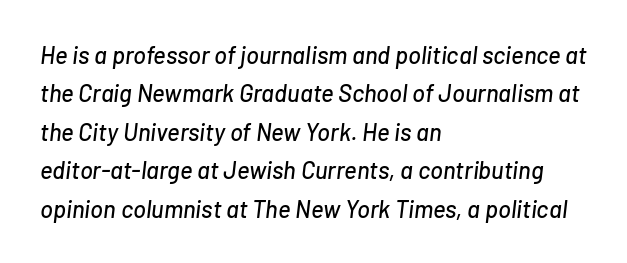
The vertical gap from one line to the next is medium. This sample uses plain, unmodified letter spacing. Characters are canted at an angle relative to the baseline's perpendicular. Compared with a centered layout, this one pins lines to the left instead. Descender tails drop into unmarked territory.
